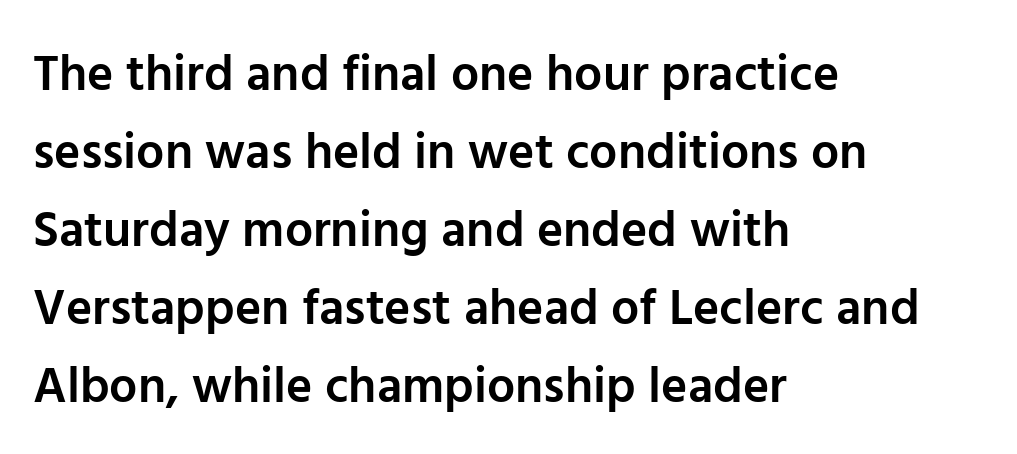
The image shows 50 px semibold sans-serif type, upright; set left-aligned, normal line spacing (1.56x), normal letter spacing, not underlined; low stroke contrast and a medium x-height.
